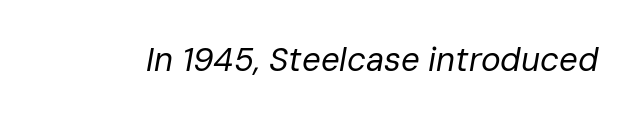
The gaps between neighbouring characters are ordinary and unremarkable. The rendering uses natural spacing where letterforms have individual widths. The typeface has the unassuming heft of standard copy or less. A bare baseline throughout the passage. Slanted lettering throughout.
